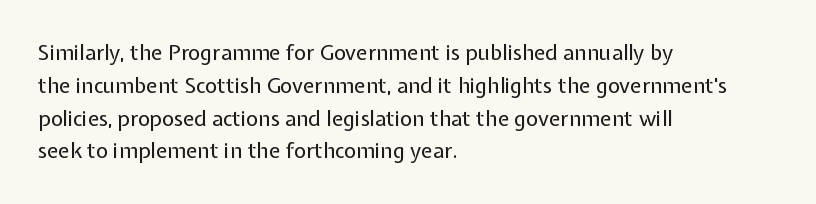
Upright lettering throughout. The rows are spaced the way most documents space them. These lines stack with their left ends in a neat column. The space beneath each line is pristine and unruled. This sample uses plain, unmodified letter spacing. Stem width sits at or under what a default text font uses.
